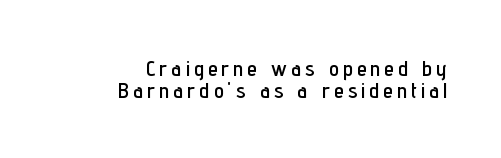
The lines in this sample share a right terminus and differ only in where they begin. Is there any slant? The stems are plumb. You could barely slide anything between these rows. No word sits above an underline.
